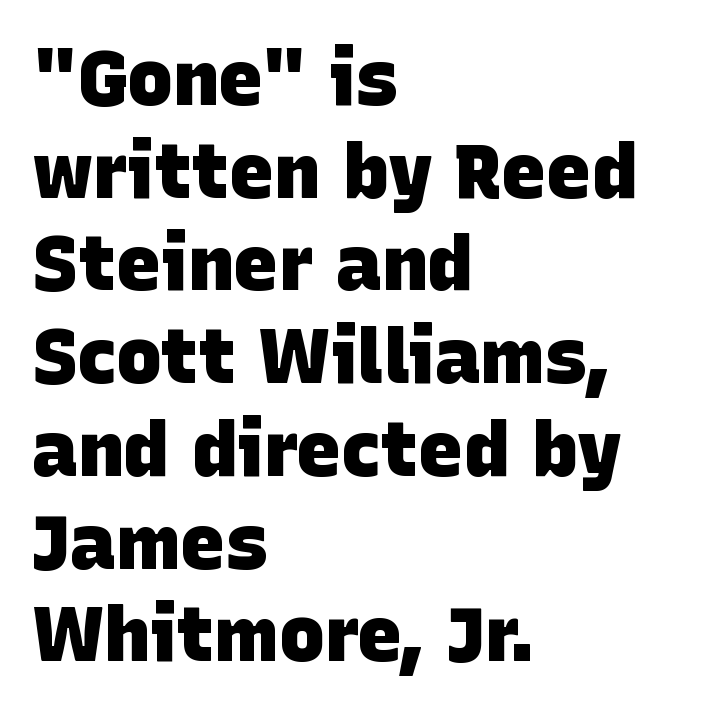
The image shows 76 px heavy sans-serif type; set left-aligned, line spacing 1.22x, normal letter spacing, not underlined; low stroke contrast and a large x-height.
